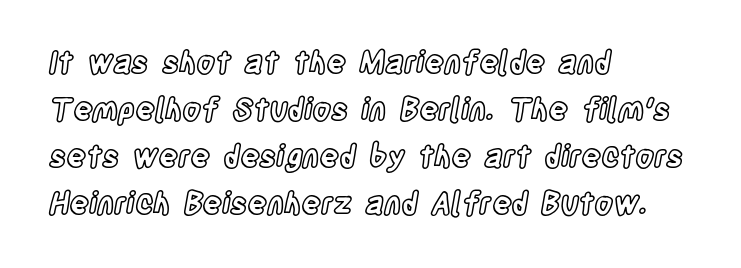
The passage shown stacks its lines at a standard gap. Quick note: underline off. The letters advance in unequal steps, a hallmark of proportional type.
